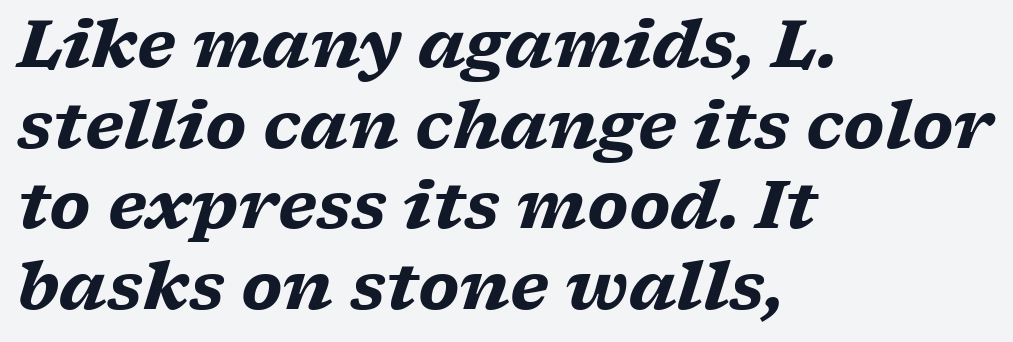
The image shows 65 px heavy, wide serif type, italic (leaning right); set left-aligned, line spacing 1.24x, normal letter spacing, not underlined; low stroke contrast and a medium x-height.
